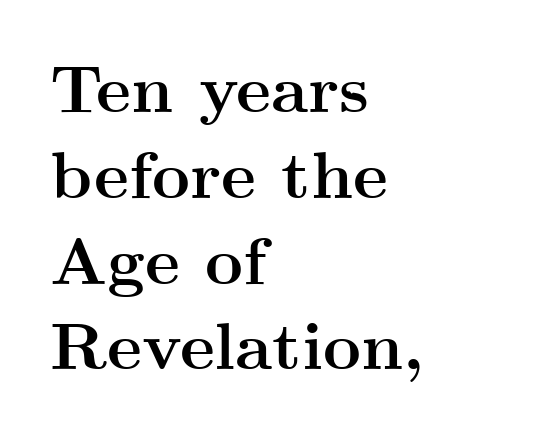
{"serif": "yes", "italic": "no", "bold": "yes", "weight": "semibold", "width": "wide", "stroke_contrast": "medium", "x_height": "small", "monospaced": "no", "underline": "no", "align": "left", "line_spacing": "normal", "line_spacing_ratio": 1.3, "letter_spacing": "normal", "letter_spacing_em": 0.0, "glyph_px": 66}
